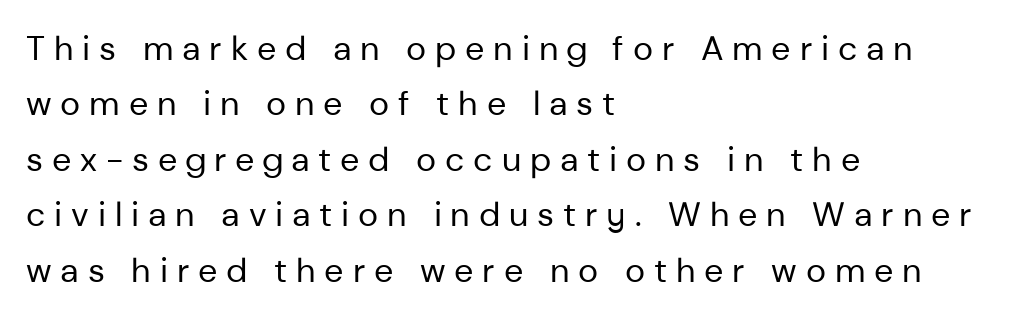
The designer went with a sans here, leaving each stem footless. There is plenty of visible air inserted between adjacent glyphs. If you drew a line through each stem, it would be perfectly vertical. The face looks like a standard text weight, possibly lighter. Here the designer chose a conventional face with non-uniform glyph widths.
